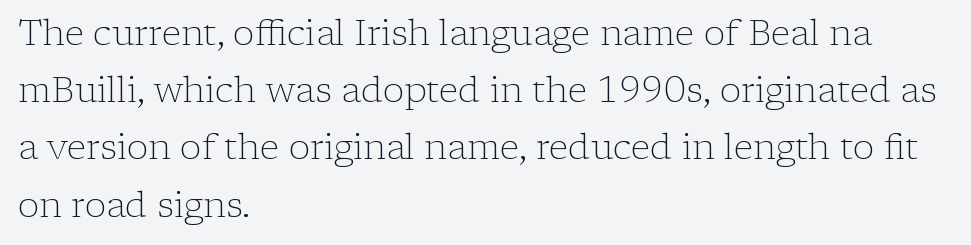
The image shows 36 px light serif type, upright; set left-aligned, normal line spacing (1.59x), normal letter spacing, not underlined; low stroke contrast and a medium x-height.
